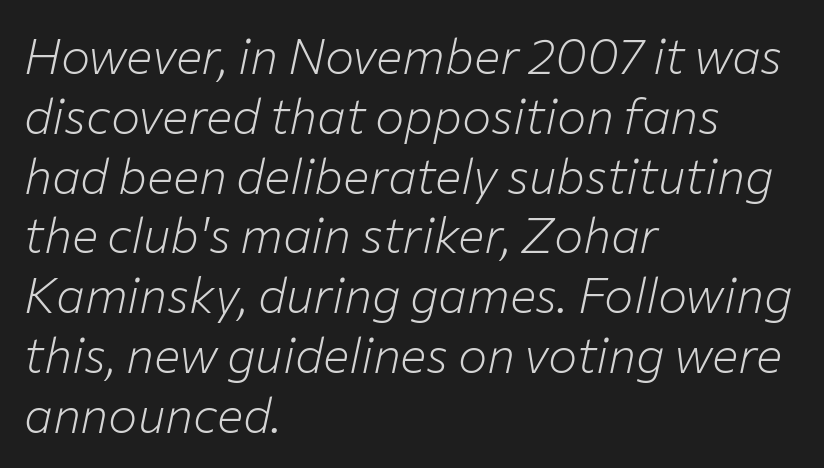
The image shows 49 px light type, italic (leaning right); set left-aligned, line spacing 1.22x, normal letter spacing, not underlined; low stroke contrast and a medium x-height.
